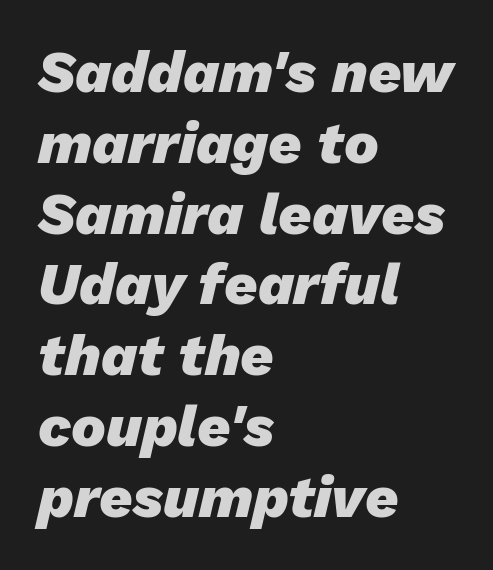
The image shows 58 px heavy type, italic (leaning right); set left-aligned, line spacing 1.22x, normal letter spacing, not underlined; low stroke contrast and a medium x-height.
